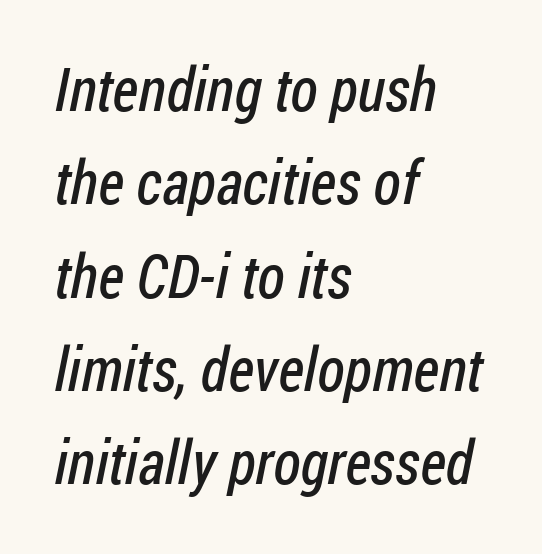
{"serif": "no", "bold": "no", "weight": "regular", "width": "condensed", "stroke_contrast": "low", "x_height": "medium", "monospaced": "no", "underline": "no", "align": "left", "line_spacing": "normal", "line_spacing_ratio": 1.53, "letter_spacing": "normal", "letter_spacing_em": 0.0, "glyph_px": 61}
